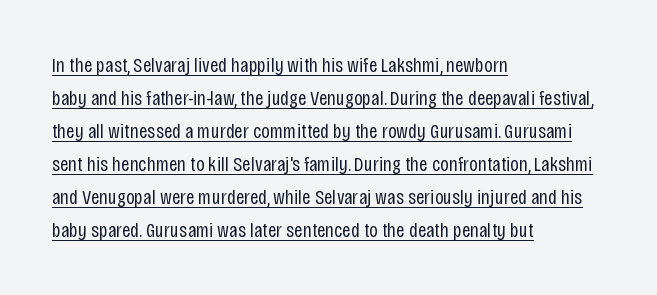
Q: Is the text bold? A: No.
Q: Is the text italic (slanted)? A: No, it is upright.
Q: Is the text underlined? A: Yes.
Q: How is the paragraph aligned? A: Left-aligned.
Q: Is the spacing between letters normal or unusually wide? A: Normal.
Q: Is the spacing between lines tight, normal or loose? A: Normal.
